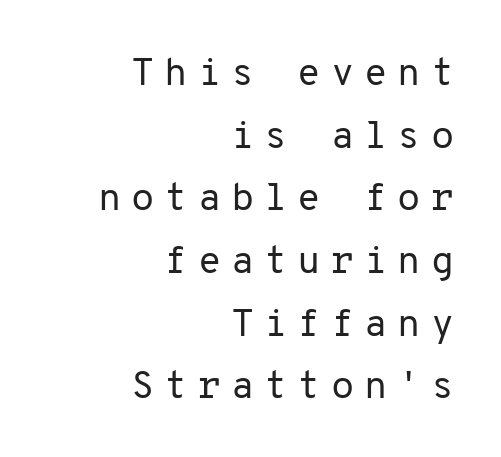
Q: Is the text bold? A: No.
Q: Is the text italic (slanted)? A: No, it is upright.
Q: Is the typeface a serif or a sans-serif typeface? A: Sans-serif.
Q: Is the text underlined? A: No.
Q: How is the paragraph aligned? A: Right-aligned.
Q: Is the spacing between letters normal or unusually wide? A: Unusually wide.
Q: Is the spacing between lines tight, normal or loose? A: Normal.
Q: Width (condensed, normal, or wide)? A: Normal.
Q: Stroke contrast? A: Low.
Q: x-height? A: Medium.
Q: Monospaced? A: Yes.
